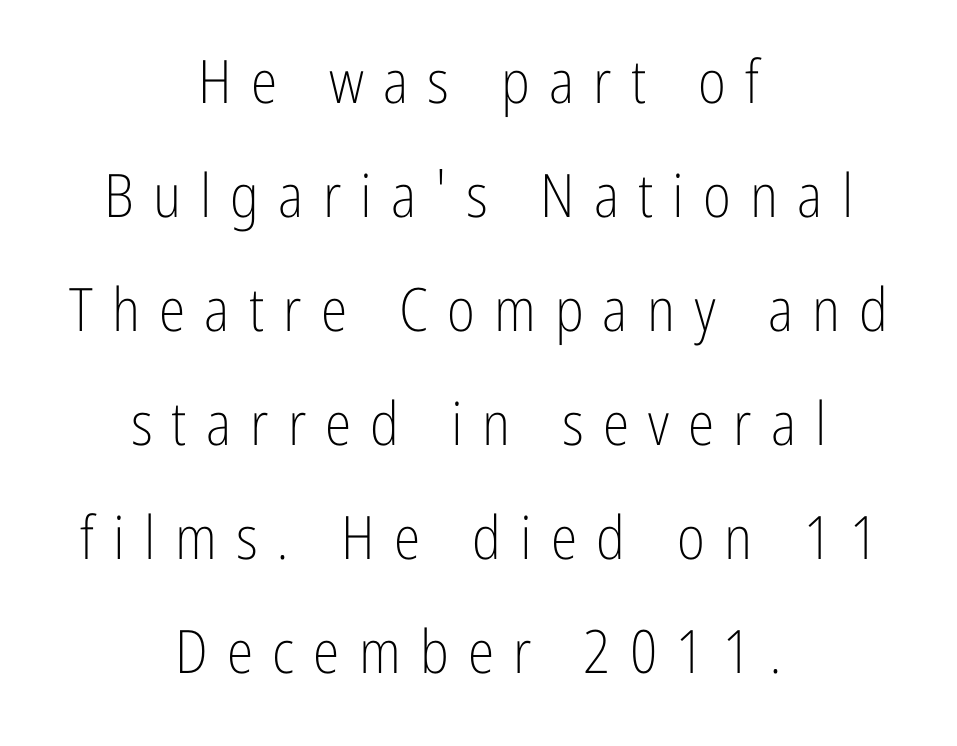
Each stroke keeps to a modest, everyday thickness or less. The lettering stays uniformly vertical, giving the passage a roman look. This sample is center-justified, so both line endings float freely. A sans-serif font was chosen for this passage.
